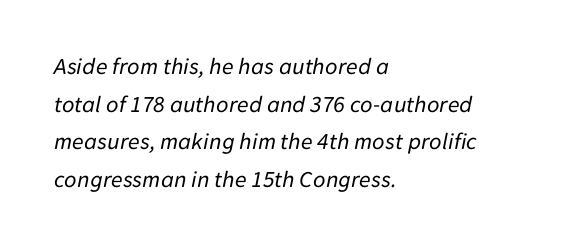
It's the slanting kind of type. The gap between lines stays unmarked. How are the letters spaced? Ordinarily, with no added tracking. No letter is thick-stroked: the sample isn't bold. The lines sit at an ordinary, default distance from one another. The passage is arranged the way most books set body copy — flush left.
